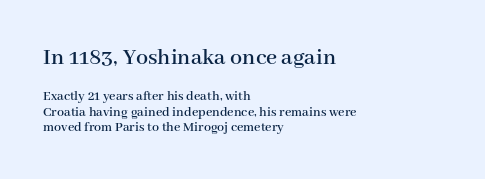
Q: Is the text italic (slanted)? A: No, it is upright.
Q: Is the text underlined? A: No.
Q: How is the paragraph aligned? A: Left-aligned.
Q: Is the spacing between letters normal or unusually wide? A: Normal.
Q: Is the spacing between lines tight, normal or loose? A: Tight.
Q: Which block of text is set in a larger size, the first (top) or the second (bottom)? A: The first (top) one.
